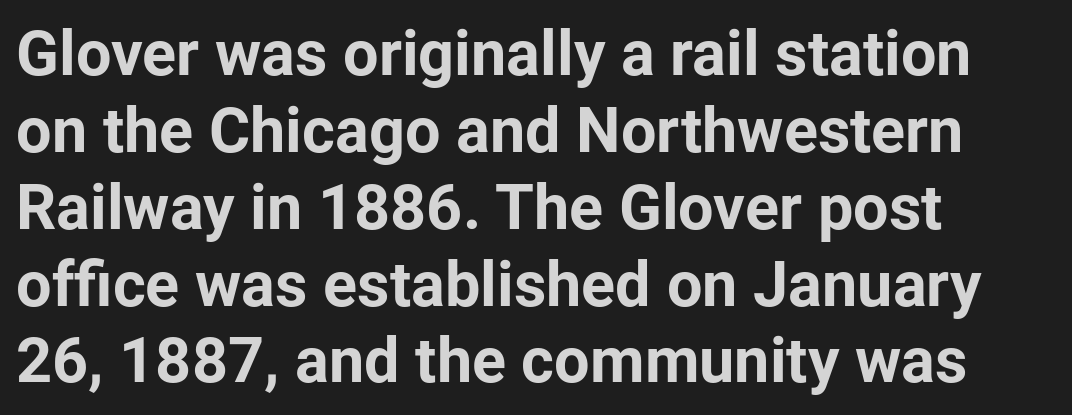
{"serif": "no", "italic": "no", "bold": "yes", "weight": "bold", "width": "normal", "stroke_contrast": "low", "x_height": "medium", "monospaced": "no", "underline": "no", "align": "left", "line_spacing_ratio": 1.22, "letter_spacing": "normal", "letter_spacing_em": 0.0, "glyph_px": 63}
